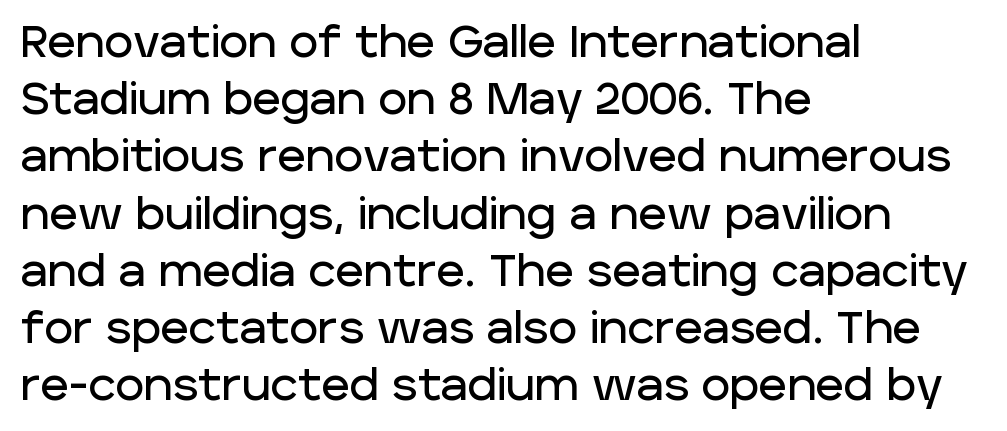
{"serif": "no", "italic": "no", "width": "normal", "stroke_contrast": "low", "x_height": "large", "monospaced": "no", "underline": "no", "align": "left", "line_spacing": "normal", "line_spacing_ratio": 1.3, "letter_spacing": "normal", "letter_spacing_em": 0.0, "glyph_px": 44}
